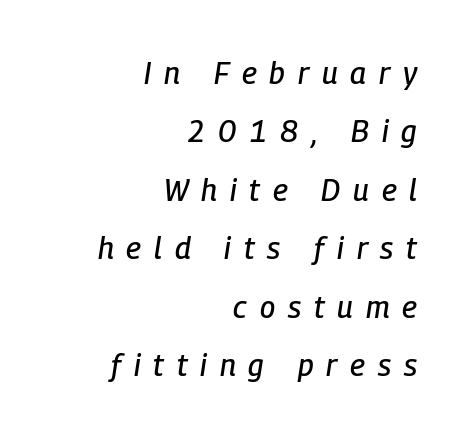
Q: Is the text italic (slanted)? A: Yes, it leans right by about 9 degrees.
Q: Is the text underlined? A: No.
Q: How is the paragraph aligned? A: Right-aligned.
Q: Is the spacing between letters normal or unusually wide? A: Unusually wide.
Q: Is the spacing between lines tight, normal or loose? A: Loose.
Q: Width (condensed, normal, or wide)? A: Condensed.
Q: Stroke contrast? A: Low.
Q: x-height? A: Medium.
Q: Monospaced? A: No.
